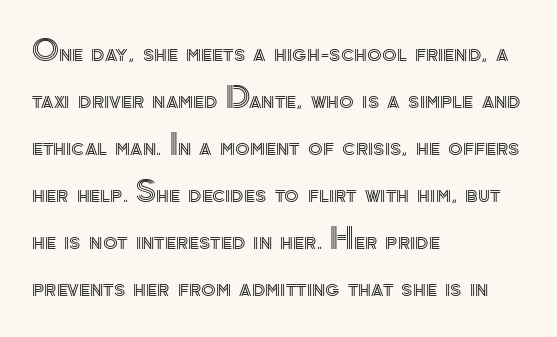
What stands out about the letter spacing? Nothing — it is the standard amount. This is roman type, the default non-slanted kind. This rendering features lettering with no underline. A typesetter would call this proportional, since set widths differ per character. Normally led — the rows are evenly, conventionally spaced.
